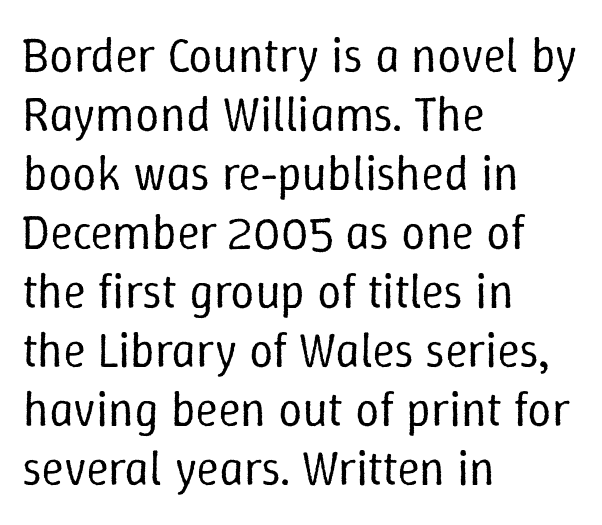
{"italic": "no", "bold": "no", "weight": "regular", "width": "normal", "stroke_contrast": "low", "x_height": "medium", "monospaced": "no", "underline": "no", "align": "left", "line_spacing_ratio": 1.23, "letter_spacing": "normal", "letter_spacing_em": 0.0, "glyph_px": 48}
